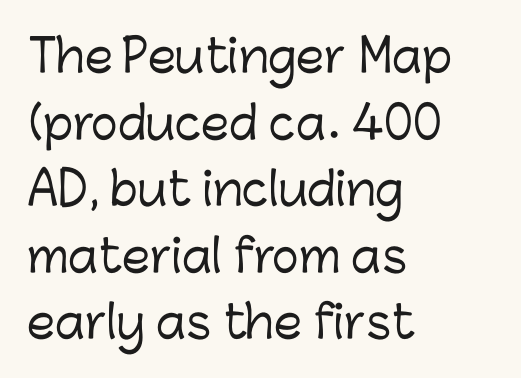
The image shows 45 px sans-serif type, upright; set left-aligned, normal line spacing (1.48x), normal letter spacing, not underlined; low stroke contrast and a medium x-height.
